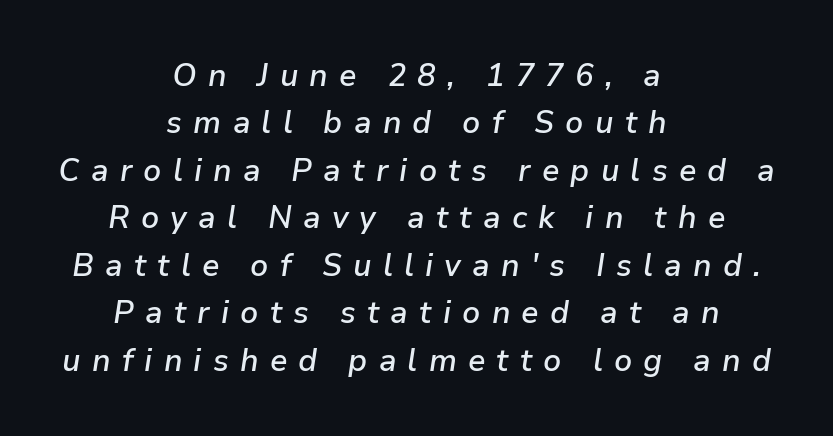
Typographic density is moderately raised because the face is semibold. Here the designer chose a conventional face with non-uniform glyph widths. This sample uses an oblique cut, with every glyph tilted off the vertical. Inter-character spacing is expanded well beyond the font's built-in metrics. Each row of text sits above clean, open space. If you folded the block vertically in half, each line would mirror itself in length.
